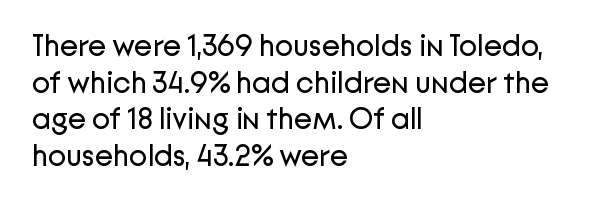
The image shows 30 px regular-weight sans-serif type, upright; set left-aligned, line spacing 1.22x, normal letter spacing, not underlined; low stroke contrast and a medium x-height.
